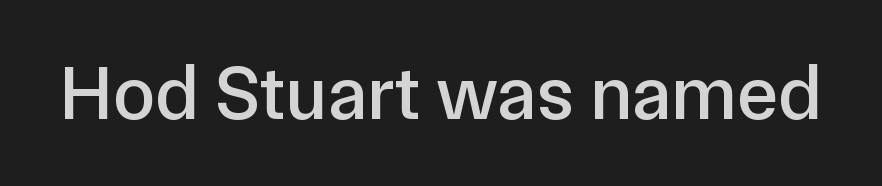
{"serif": "no", "italic": "no", "width": "normal", "stroke_contrast": "low", "x_height": "medium", "monospaced": "no", "underline": "no", "letter_spacing": "normal", "letter_spacing_em": 0.0, "glyph_px": 77}
